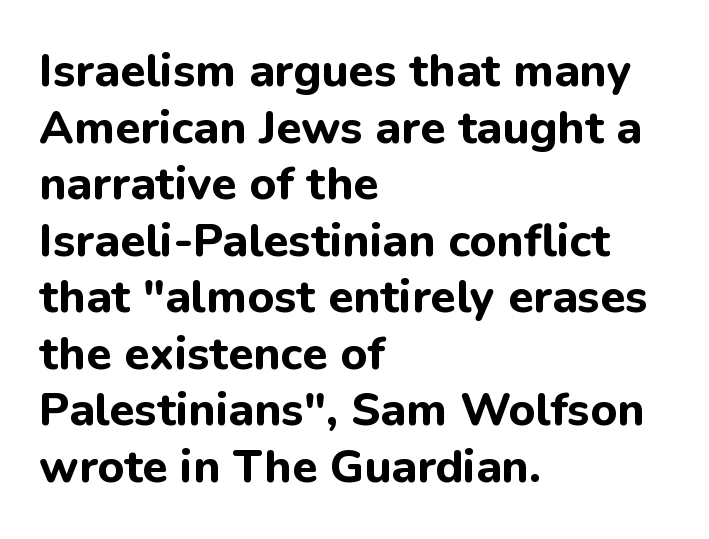
Are there feet on the stems? There aren't — it's a sans. Heft: maximum for text — a bold. The gap between lines stays unmarked. Every character sits straight up, as roman type does. Left-aligned paragraph, ragged on the right.
